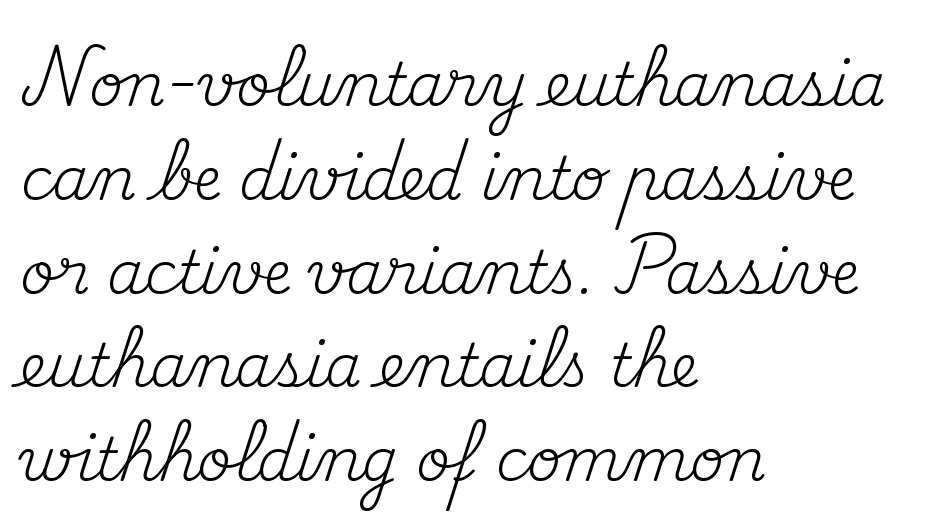
Q: Is the text bold? A: No.
Q: Is the text italic (slanted)? A: Yes.
Q: Is the typeface a serif or a sans-serif typeface? A: Serif.
Q: Is the text underlined? A: No.
Q: How is the paragraph aligned? A: Left-aligned.
Q: Is the spacing between letters normal or unusually wide? A: Normal.
Q: Is the spacing between lines tight, normal or loose? A: Normal.
Q: Width (condensed, normal, or wide)? A: Normal.
Q: Stroke contrast? A: Medium.
Q: x-height? A: Small.
Q: Monospaced? A: No.
